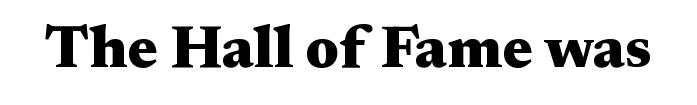
The image shows 60 px heavy, wide serif type, upright; set normal letter spacing, not underlined; medium stroke contrast and a medium x-height.
